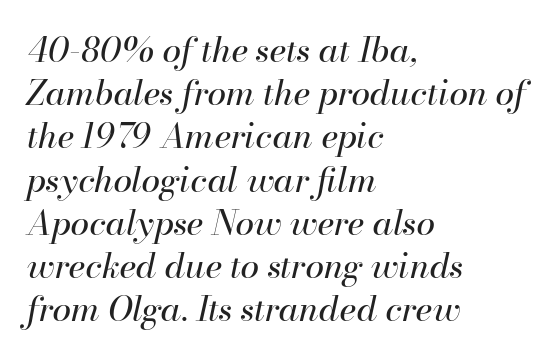
The image shows 34 px regular-weight type, italic (leaning right); set left-aligned, normal line spacing (1.27x), normal letter spacing, not underlined; high stroke contrast and a small x-height.
